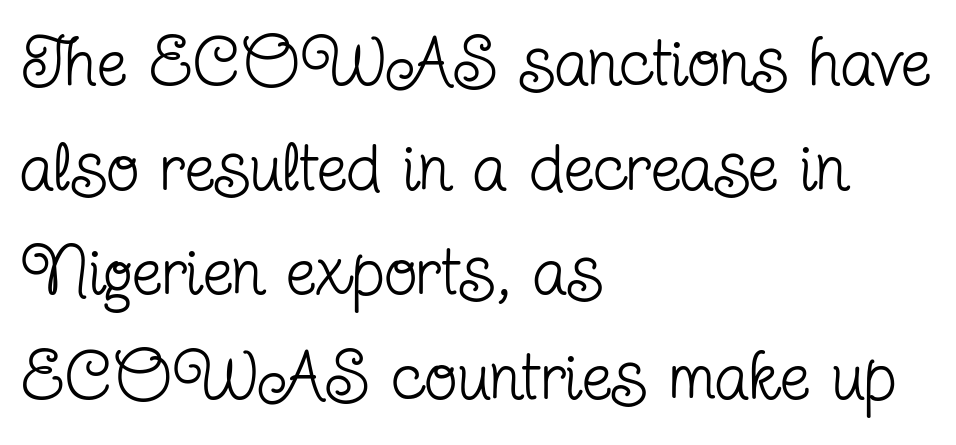
The image shows 68 px regular-weight, condensed serif type, upright; set left-aligned, normal line spacing (1.54x), normal letter spacing, not underlined; low stroke contrast and a medium x-height.
